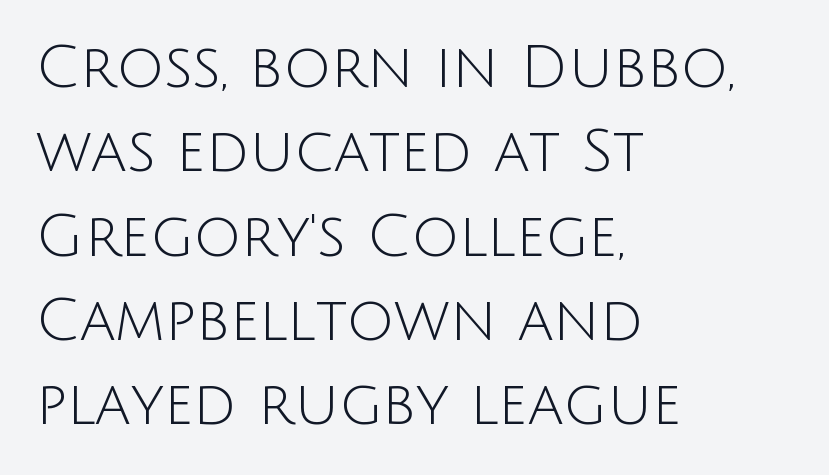
The type sits square on the baseline with zero lean. Examine the stroke ends and you'll find no serifs. A typesetter would call this leading conventional body-copy spacing. Heaviness? Minimal to ordinary, like unemphasized prose.
